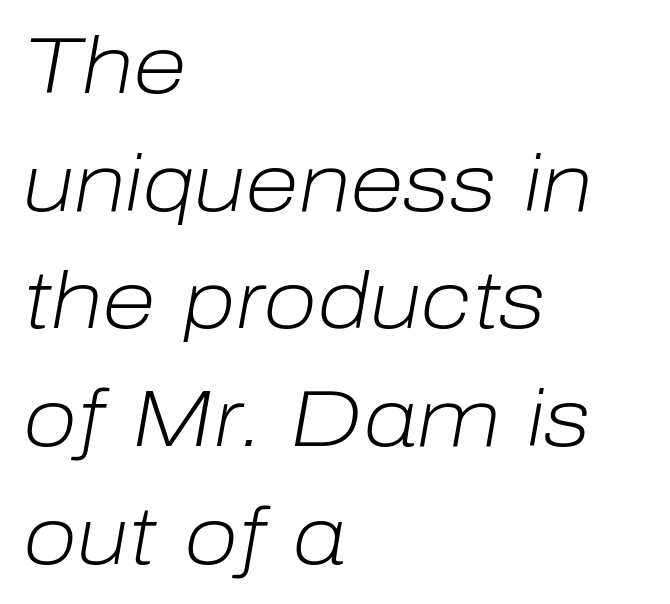
Caption: face not bold, strokes unweighted. The lines are quadded left. When letters slant like this, we call the style italic. Glyph-to-glyph distance matches everyday printed text. Glance below the letters and you will spot only blank space.
